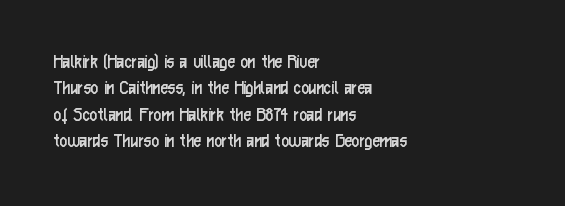
The image shows 21 px text type, upright; set left-aligned, normal line spacing (1.26x), normal letter spacing, not underlined.
